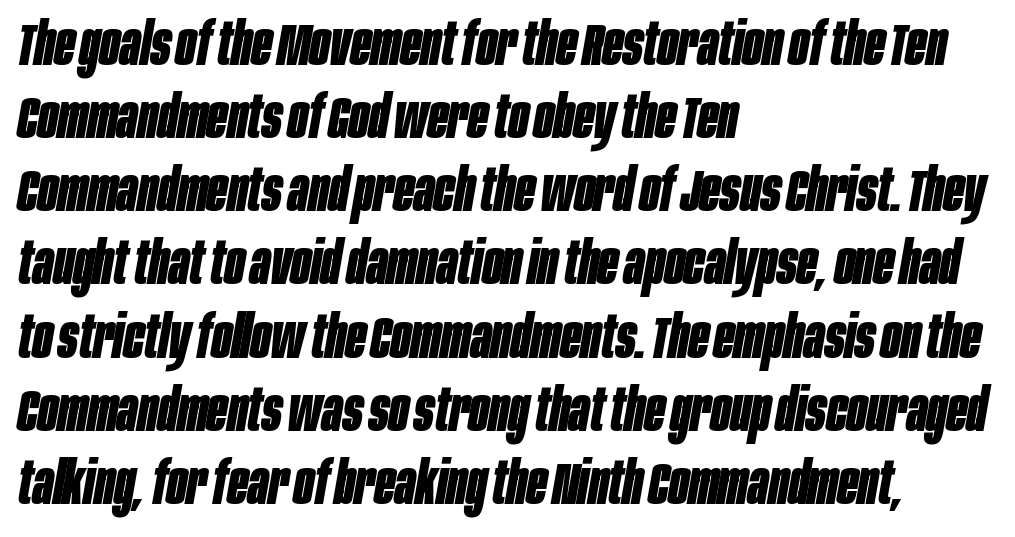
Q: Is the text bold? A: Yes.
Q: Is the text italic (slanted)? A: Yes, it leans right by about 10 degrees.
Q: Is the text underlined? A: No.
Q: How is the paragraph aligned? A: Left-aligned.
Q: Is the spacing between letters normal or unusually wide? A: Normal.
Q: Width (condensed, normal, or wide)? A: Condensed.
Q: Stroke contrast? A: Low.
Q: x-height? A: Large.
Q: Monospaced? A: No.
